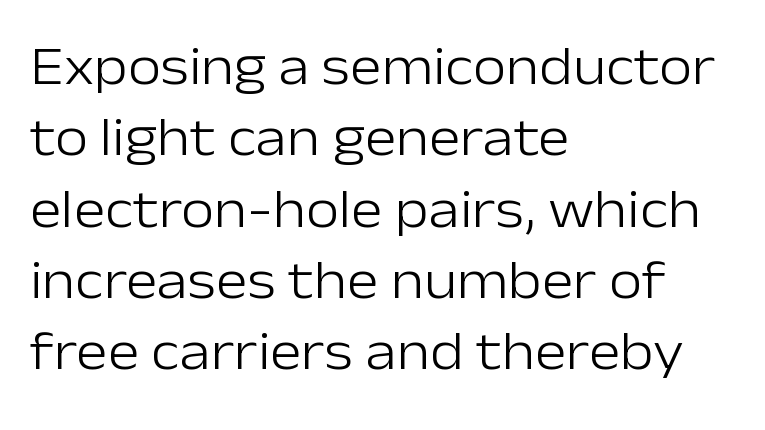
The image shows 54 px light sans-serif type, upright; set left-aligned, normal line spacing (1.32x), normal letter spacing, not underlined; low stroke contrast and a medium x-height.
